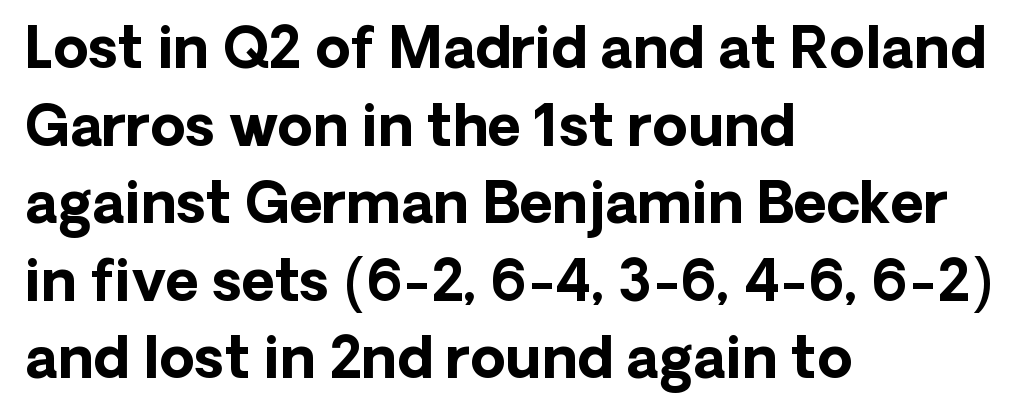
{"serif": "no", "italic": "no", "bold": "yes", "weight": "bold", "width": "normal", "stroke_contrast": "low", "x_height": "medium", "monospaced": "no", "underline": "no", "align": "left", "line_spacing": "normal", "line_spacing_ratio": 1.36, "letter_spacing": "normal", "letter_spacing_em": 0.0, "glyph_px": 57}
